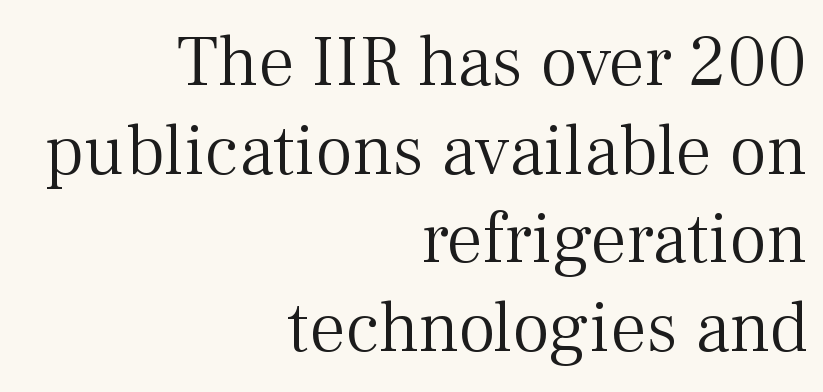
The image shows 72 px light serif type, upright; set right-aligned, line spacing 1.23x, normal letter spacing, not underlined; medium stroke contrast and a medium x-height.
